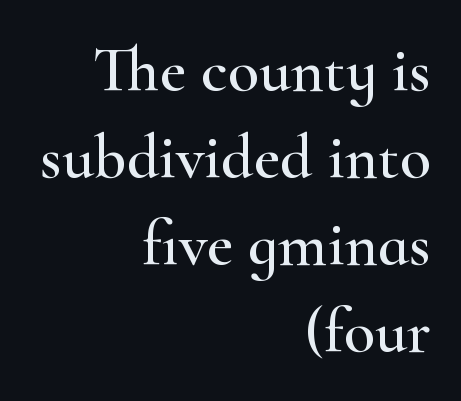
{"serif": "yes", "italic": "no", "width": "wide", "stroke_contrast": "high", "x_height": "small", "monospaced": "no", "underline": "no", "align": "right", "line_spacing": "normal", "line_spacing_ratio": 1.36, "letter_spacing": "normal", "letter_spacing_em": 0.0, "glyph_px": 64}
